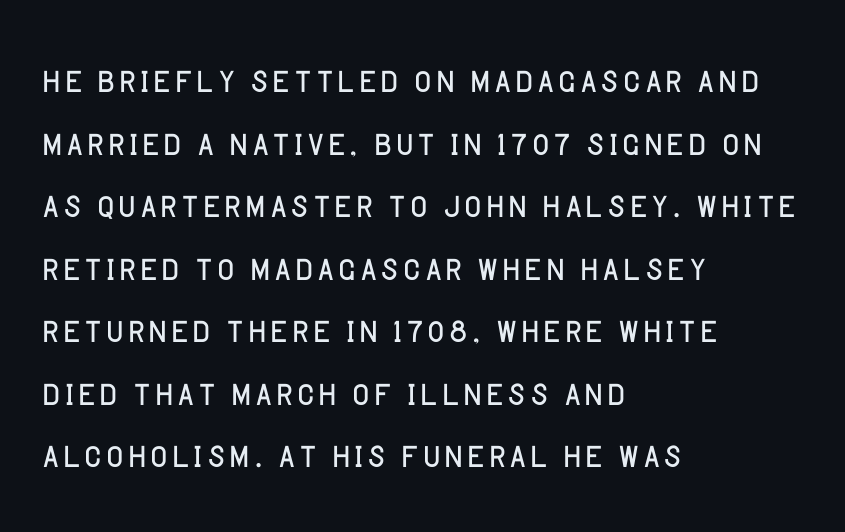
The image shows 47 px light sans-serif type, upright; set left-aligned, normal line spacing (1.33x), normal letter spacing, not underlined; low stroke contrast and a large x-height.
